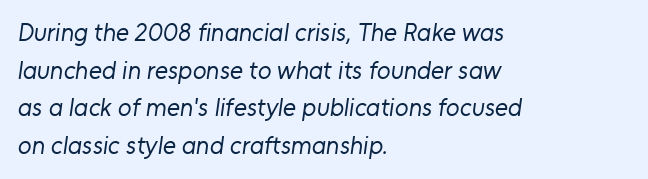
Q: Is the text bold? A: No.
Q: Is the text underlined? A: No.
Q: How is the paragraph aligned? A: Left-aligned.
Q: Is the spacing between letters normal or unusually wide? A: Normal.
Q: Is the spacing between lines tight, normal or loose? A: Normal.
